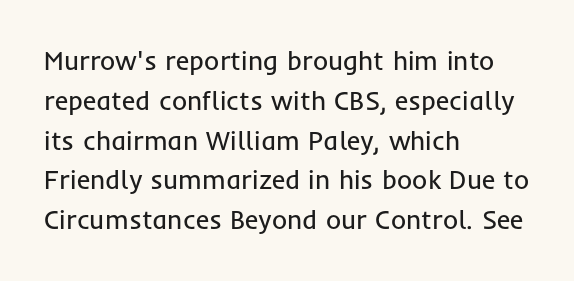
The image shows 26 px text type, upright; set left-aligned, normal line spacing (1.53x), normal letter spacing, not underlined.
